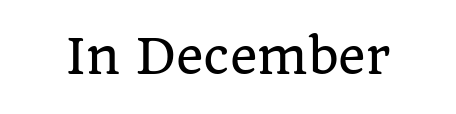
Q: Is the text italic (slanted)? A: No, it is upright.
Q: Is the typeface a serif or a sans-serif typeface? A: Serif.
Q: Is the text underlined? A: No.
Q: Is the spacing between letters normal or unusually wide? A: Normal.
Q: Width (condensed, normal, or wide)? A: Normal.
Q: Stroke contrast? A: Low.
Q: x-height? A: Large.
Q: Monospaced? A: No.
